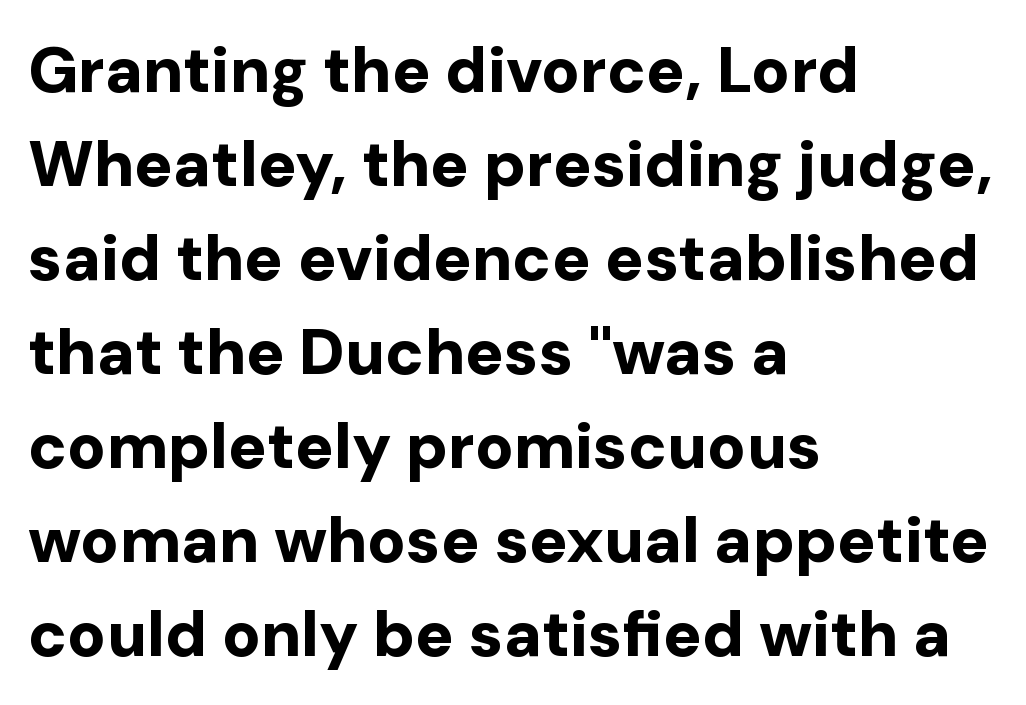
Q: Is the text bold? A: Yes.
Q: Is the text italic (slanted)? A: No, it is upright.
Q: Is the typeface a serif or a sans-serif typeface? A: Sans-serif.
Q: Is the text underlined? A: No.
Q: How is the paragraph aligned? A: Left-aligned.
Q: Is the spacing between letters normal or unusually wide? A: Normal.
Q: Is the spacing between lines tight, normal or loose? A: Normal.
Q: Width (condensed, normal, or wide)? A: Normal.
Q: Stroke contrast? A: Low.
Q: x-height? A: Medium.
Q: Monospaced? A: No.
